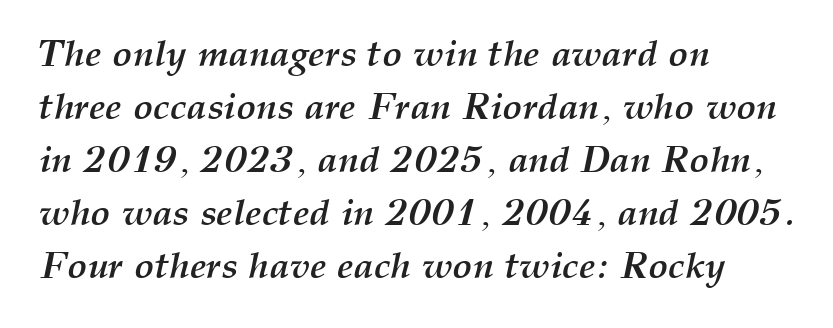
{"italic": "yes", "lean": "right", "slant_degrees": 12, "bold": "yes", "weight": "semibold", "width": "normal", "stroke_contrast": "medium", "x_height": "medium", "monospaced": "no", "underline": "no", "align": "left", "line_spacing": "normal", "line_spacing_ratio": 1.43, "letter_spacing": "normal", "letter_spacing_em": 0.0, "glyph_px": 37}
